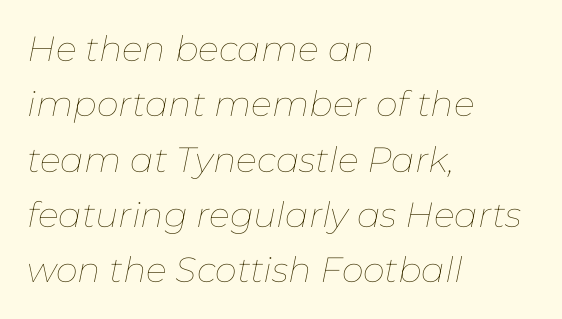
{"italic": "yes", "lean": "right", "slant_degrees": 11, "bold": "no", "weight": "thin", "width": "normal", "stroke_contrast": "low", "x_height": "medium", "monospaced": "no", "underline": "no", "align": "left", "line_spacing": "normal", "line_spacing_ratio": 1.58, "letter_spacing": "normal", "letter_spacing_em": 0.0, "glyph_px": 35}
